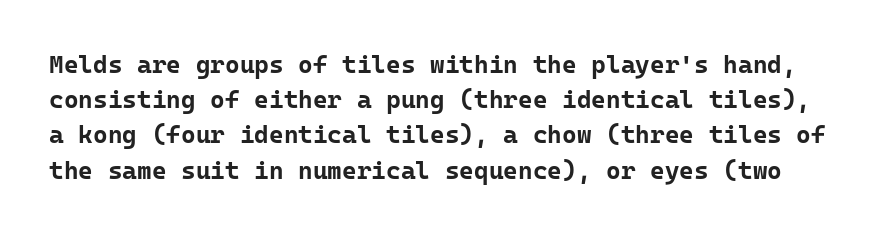
The image shows 25 px bold type, upright; set normal line spacing (1.41x), normal letter spacing, not underlined.
